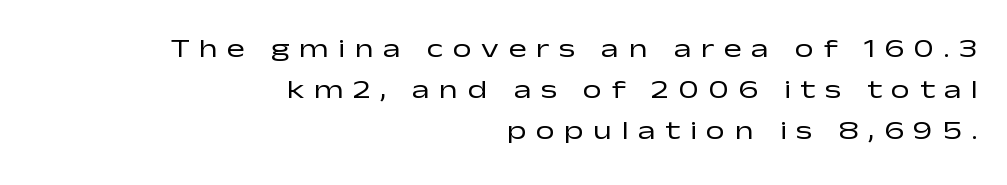
Q: Is the text bold? A: No.
Q: Is the text italic (slanted)? A: No, it is upright.
Q: Is the text underlined? A: No.
Q: How is the paragraph aligned? A: Right-aligned.
Q: Is the spacing between letters normal or unusually wide? A: Unusually wide.
Q: Is the spacing between lines tight, normal or loose? A: Normal.
